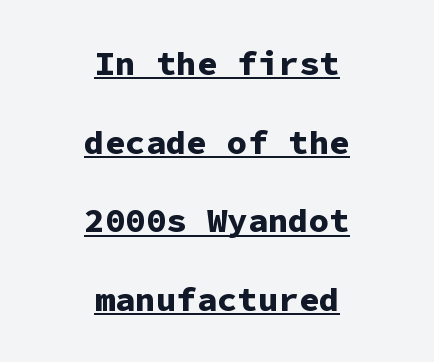
Q: Is the text bold? A: Yes.
Q: Is the text italic (slanted)? A: No, it is upright.
Q: Is the typeface a serif or a sans-serif typeface? A: Sans-serif.
Q: Is the text underlined? A: Yes.
Q: How is the paragraph aligned? A: Centered.
Q: Is the spacing between letters normal or unusually wide? A: Normal.
Q: Is the spacing between lines tight, normal or loose? A: Loose.
Q: Width (condensed, normal, or wide)? A: Normal.
Q: Stroke contrast? A: Low.
Q: x-height? A: Medium.
Q: Monospaced? A: Yes.
